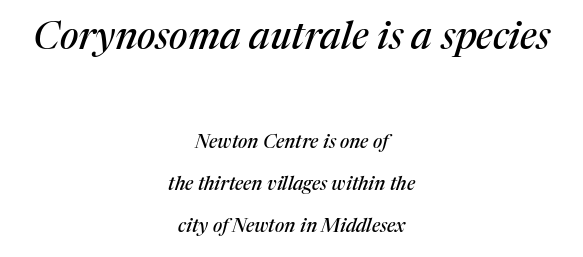
Q: Is the text italic (slanted)? A: Yes, it leans right by about 17 degrees.
Q: Is the typeface a serif or a sans-serif typeface? A: Serif.
Q: Is the text underlined? A: No.
Q: How is the paragraph aligned? A: Centered.
Q: Is the spacing between letters normal or unusually wide? A: Normal.
Q: Is the spacing between lines tight, normal or loose? A: Loose.
Q: Which block of text is set in a larger size, the first (top) or the second (bottom)? A: The first (top) one.
Q: Width (condensed, normal, or wide)? A: Normal.
Q: Stroke contrast? A: Medium.
Q: x-height? A: Medium.
Q: Monospaced? A: No.
